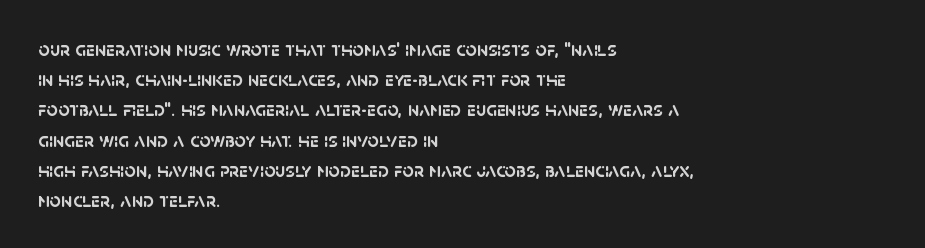
Caption: multi-line text, flush left, ragged right. Emphasis by weight is at full strength: bold. Normally led — the rows are evenly, conventionally spaced. The passage shown is not underscored anywhere. Between one letter and the next there's only the usual sliver of space.
